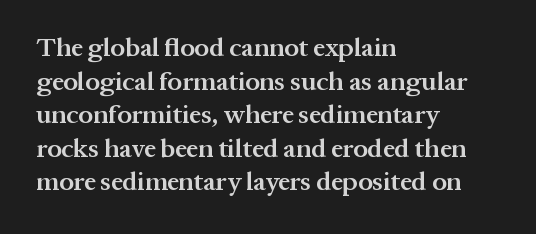
The image shows 26 px text type, upright; set left-aligned, normal line spacing (1.29x), normal letter spacing, not underlined.
